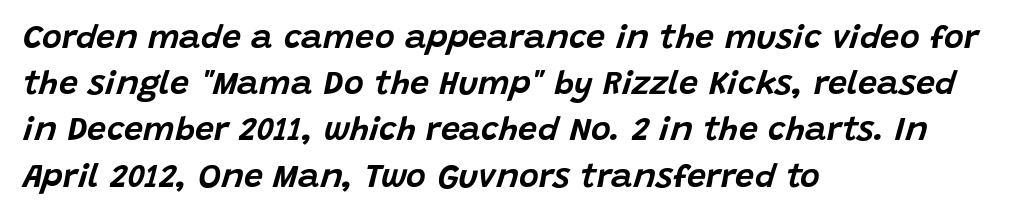
{"italic": "yes", "lean": "right", "slant_degrees": 15, "width": "normal", "stroke_contrast": "low", "x_height": "large", "monospaced": "no", "underline": "no", "align": "left", "line_spacing": "normal", "line_spacing_ratio": 1.36, "letter_spacing": "normal", "letter_spacing_em": 0.0, "glyph_px": 34}
